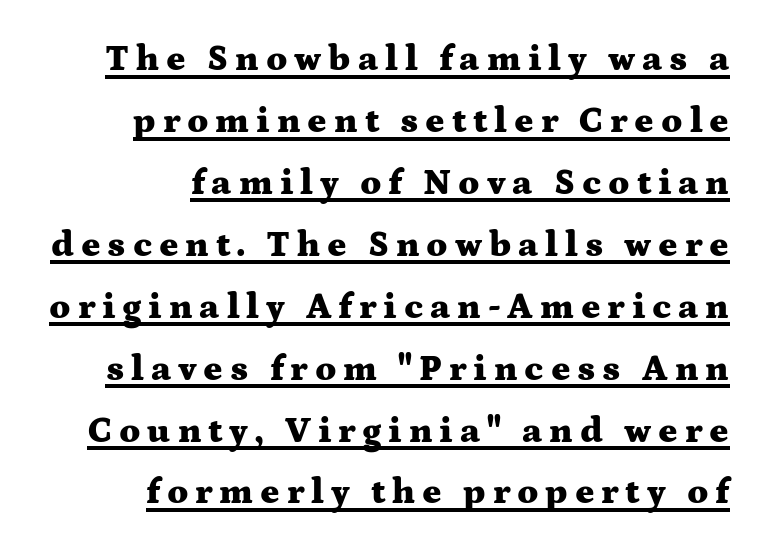
The image shows 36 px heavy, wide serif type, upright; set right-aligned, line spacing 1.72x, underlined; medium stroke contrast and a medium x-height.
